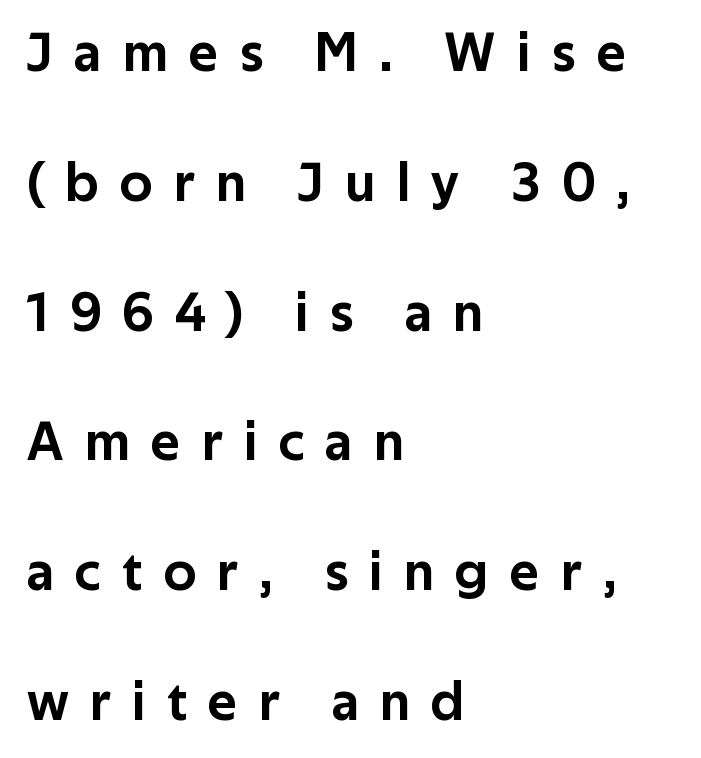
Varying glyph widths throughout — classic text-font behaviour. Typographically, this falls in the sans-serif category. Ascenders rise straight up at ninety degrees. Notice how the passage keeps a crisp vertical edge on the left only.
